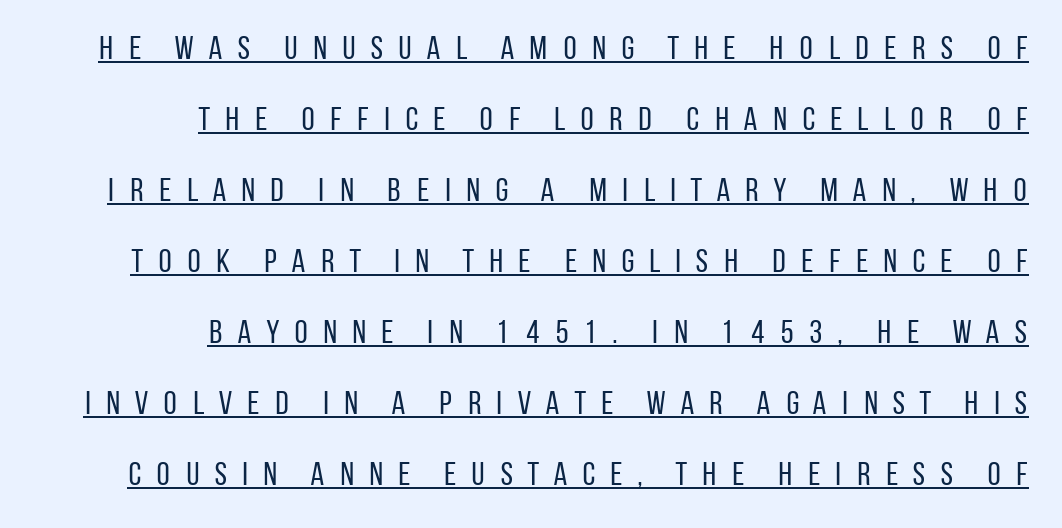
{"serif": "no", "italic": "no", "bold": "no", "weight": "regular", "width": "condensed", "stroke_contrast": "low", "x_height": "large", "monospaced": "no", "underline": "yes", "align": "right", "line_spacing": "loose", "line_spacing_ratio": 2.15, "letter_spacing": "wide", "letter_spacing_em": 0.41, "glyph_px": 33}
